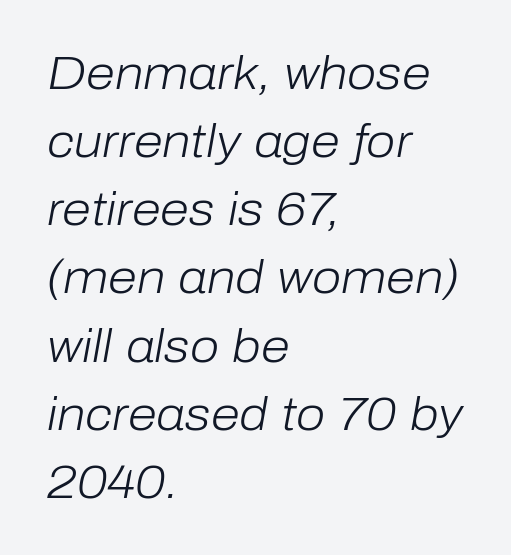
The image shows 47 px light type, italic (leaning right); set left-aligned, normal line spacing (1.45x), normal letter spacing, not underlined; low stroke contrast and a medium x-height.
